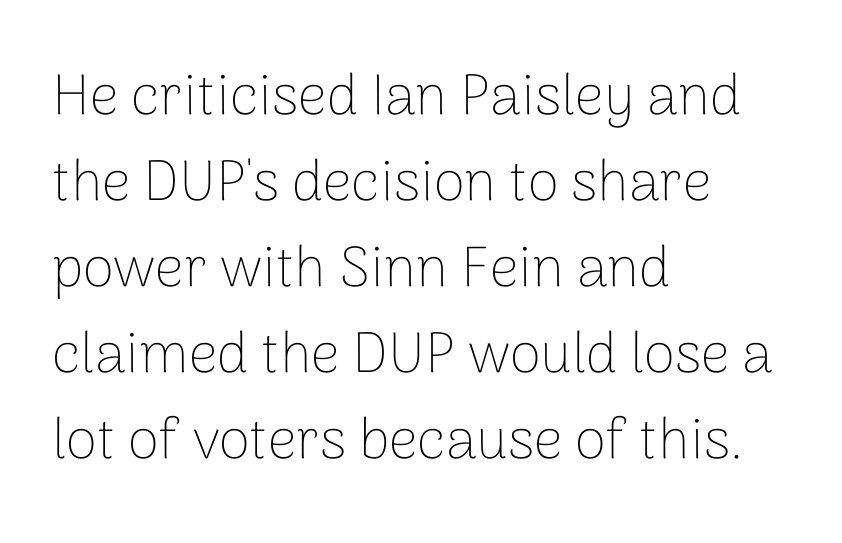
Q: Is the text bold? A: No.
Q: Is the text italic (slanted)? A: No, it is upright.
Q: Is the typeface a serif or a sans-serif typeface? A: Sans-serif.
Q: Is the text underlined? A: No.
Q: How is the paragraph aligned? A: Left-aligned.
Q: Is the spacing between letters normal or unusually wide? A: Normal.
Q: Is the spacing between lines tight, normal or loose? A: Normal.
Q: Width (condensed, normal, or wide)? A: Normal.
Q: Stroke contrast? A: Low.
Q: x-height? A: Medium.
Q: Monospaced? A: No.
